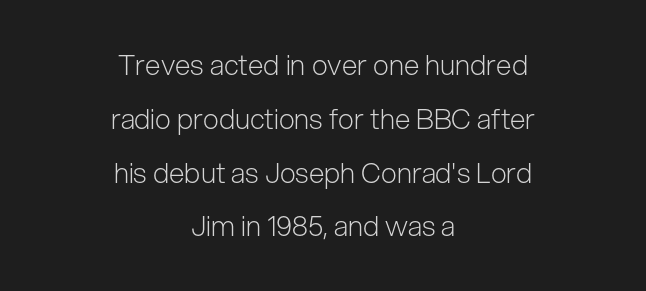
Varying glyph widths throughout — classic text-font behaviour. Underline: absent. What's the leading like? Stretched, with rows far apart. Compared with a typical body face, this is equally light or lighter still.
